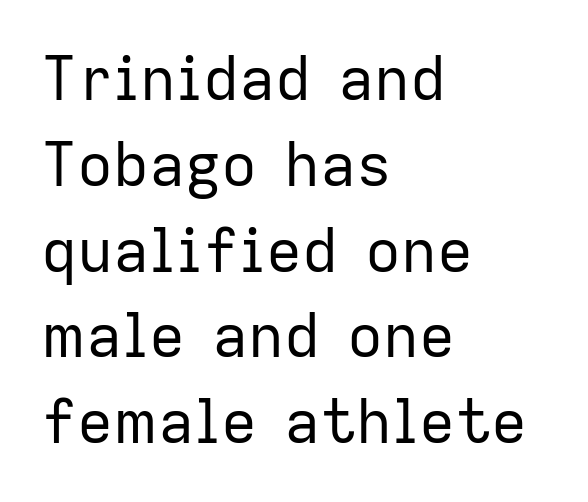
Short note: letters normally spaced. Type without underlining. Serifs: no, the terminals of the letterforms are clean. The font sits on the lighter half of the weight spectrum, regular included. Casual observation: everything's shoved over to the left. Summary of vertical rhythm: regular, with standard interline spacing.
